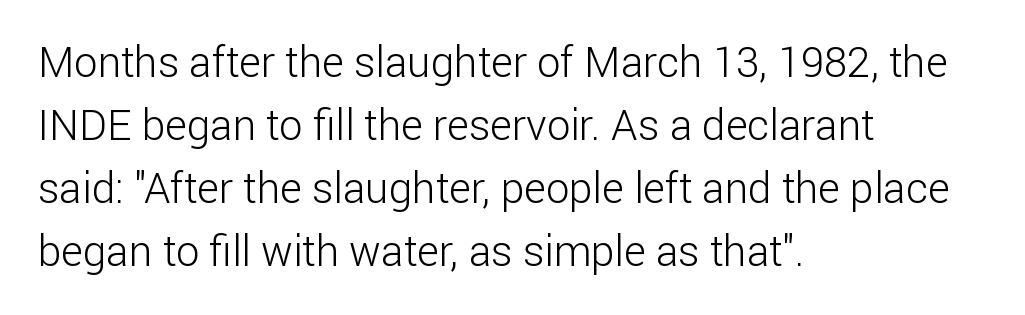
The image shows 42 px light sans-serif type, upright; set left-aligned, normal line spacing (1.5x), normal letter spacing, not underlined; low stroke contrast and a medium x-height.
